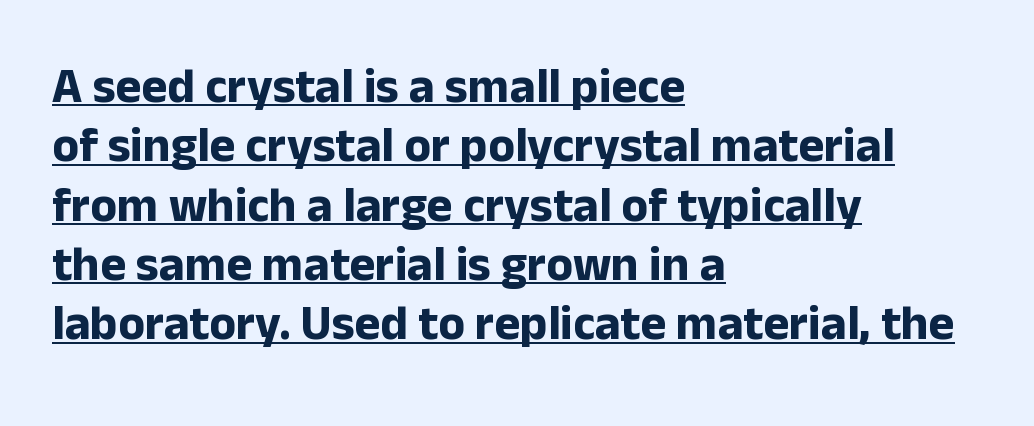
The image shows 49 px bold sans-serif type, upright; set left-aligned, line spacing 1.21x, normal letter spacing, underlined; low stroke contrast and a medium x-height.
